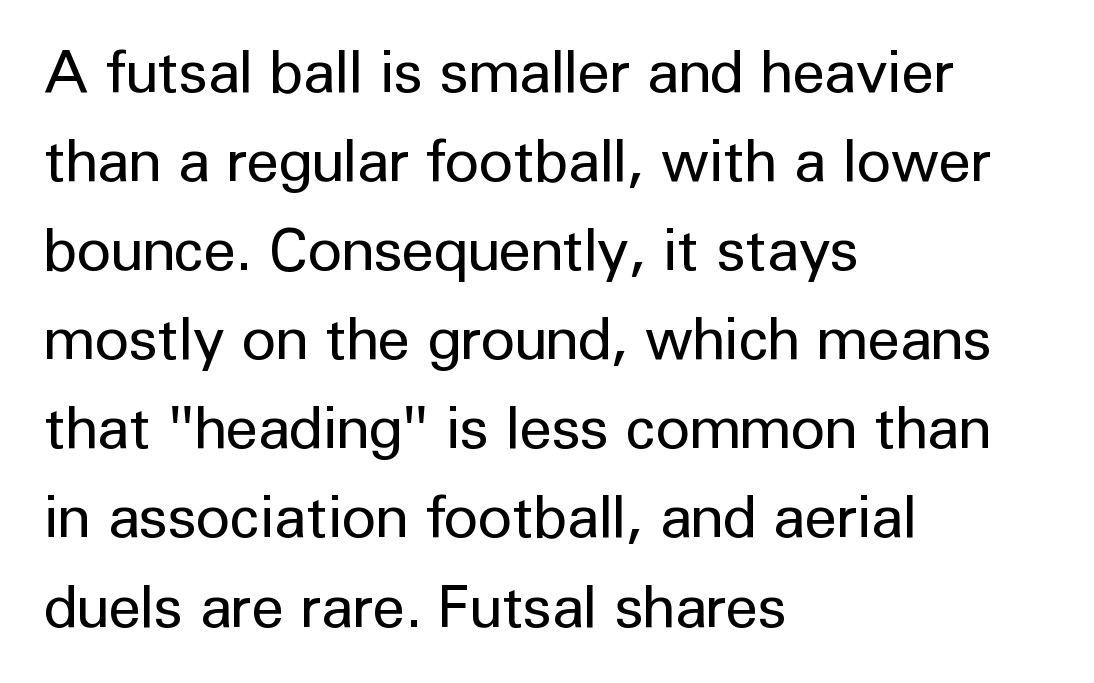
This is not heavy type; no bold has been used. The rendering uses a moderate line-height, typical for paragraphs. Glyph-to-glyph distance matches everyday printed text. Examine the stroke ends and you'll find no serifs. Do the characters align in a grid? No, the font is proportional.
